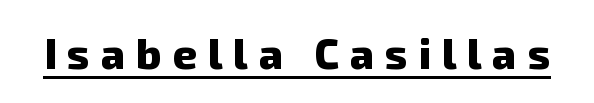
You could only call the tracking loose — the letters float apart. These lines are composed in type without serifs. You could not count columns in this text — the font is proportionally spaced. Plenty of ink on the page — the face is bold. A continuous stroke trails under the words, as in a hyperlink.
